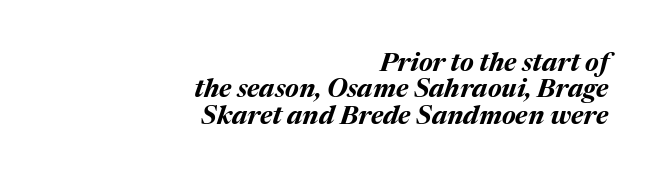
Q: Is the text bold? A: Yes.
Q: Is the text italic (slanted)? A: Yes, it leans right by about 17 degrees.
Q: Is the text underlined? A: No.
Q: How is the paragraph aligned? A: Right-aligned.
Q: Is the spacing between letters normal or unusually wide? A: Normal.
Q: Is the spacing between lines tight, normal or loose? A: Tight.
